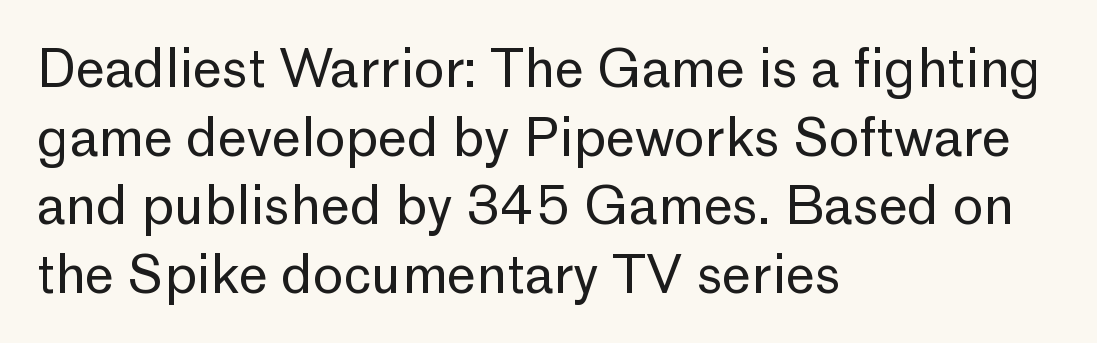
{"serif": "no", "italic": "no", "bold": "no", "weight": "regular", "width": "normal", "stroke_contrast": "low", "x_height": "medium", "monospaced": "no", "underline": "no", "align": "left", "line_spacing": "normal", "line_spacing_ratio": 1.32, "letter_spacing": "normal", "letter_spacing_em": 0.0, "glyph_px": 52}
